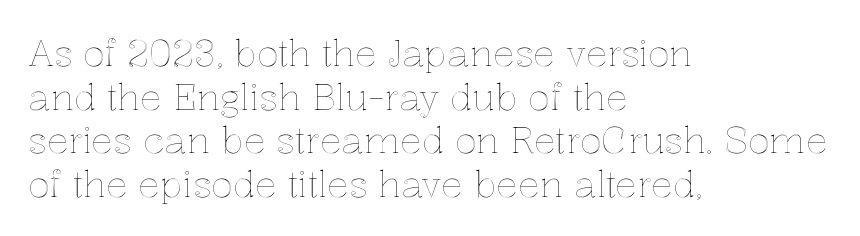
Is the letter spacing exaggerated? No — it looks like the ordinary default. Every row of glyphs begins at an identical x-position on the left. The face used here is proportionally spaced, like ordinary book or web type. Italic: no, the glyphs are upright roman.
